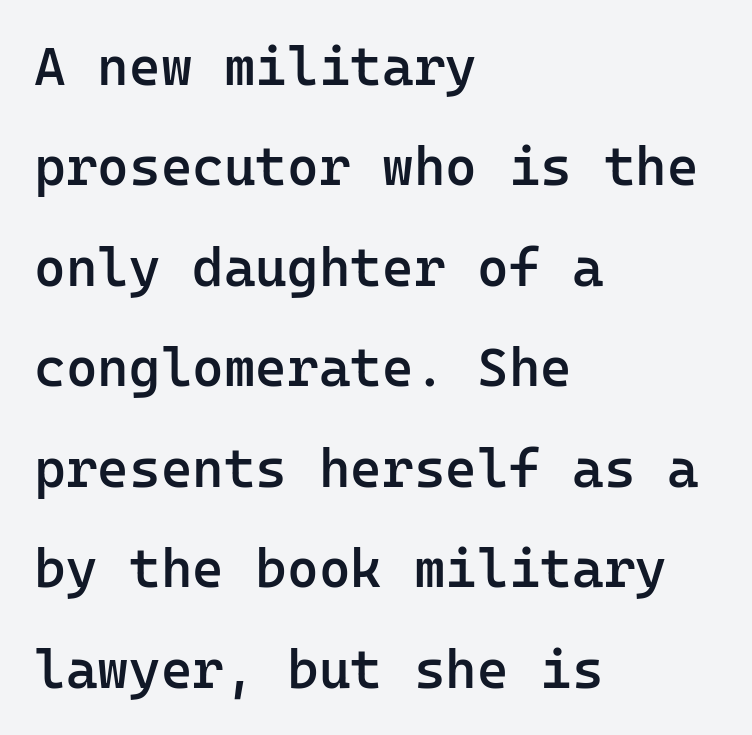
{"serif": "no", "italic": "no", "bold": "semi", "weight": "semibold", "width": "normal", "stroke_contrast": "low", "x_height": "medium", "monospaced": "yes", "underline": "no", "align": "left", "line_spacing_ratio": 1.86, "letter_spacing": "normal", "letter_spacing_em": 0.0, "glyph_px": 54}
